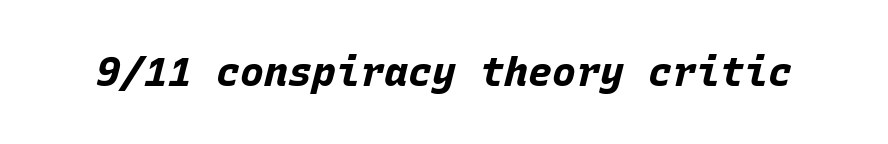
{"italic": "yes", "lean": "right", "slant_degrees": 15, "bold": "yes", "weight": "bold", "width": "normal", "stroke_contrast": "low", "x_height": "large", "monospaced": "yes", "underline": "no", "letter_spacing": "normal", "letter_spacing_em": 0.0, "glyph_px": 40}
